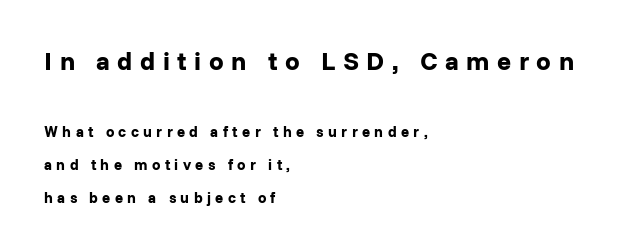
Q: Is the text bold? A: Yes.
Q: Is the text italic (slanted)? A: No, it is upright.
Q: Is the text underlined? A: No.
Q: How is the paragraph aligned? A: Left-aligned.
Q: Is the spacing between letters normal or unusually wide? A: Unusually wide.
Q: Is the spacing between lines tight, normal or loose? A: Loose.
Q: Which block of text is set in a larger size, the first (top) or the second (bottom)? A: The first (top) one.
